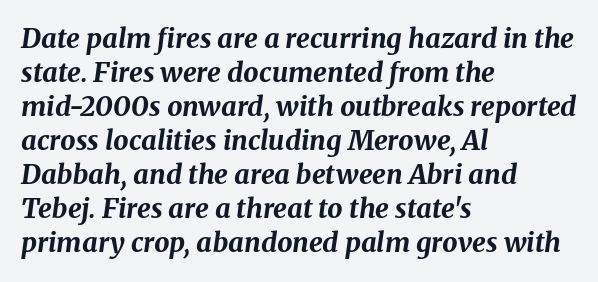
Horizontally, the lines are justified to the leading edge only. How heavy is the stroke? Heavy — this is a bold. Unmarked baselines from the first word to the last. How would I describe the line gaps? Plain and ordinary. This sample uses plain, unmodified letter spacing.
